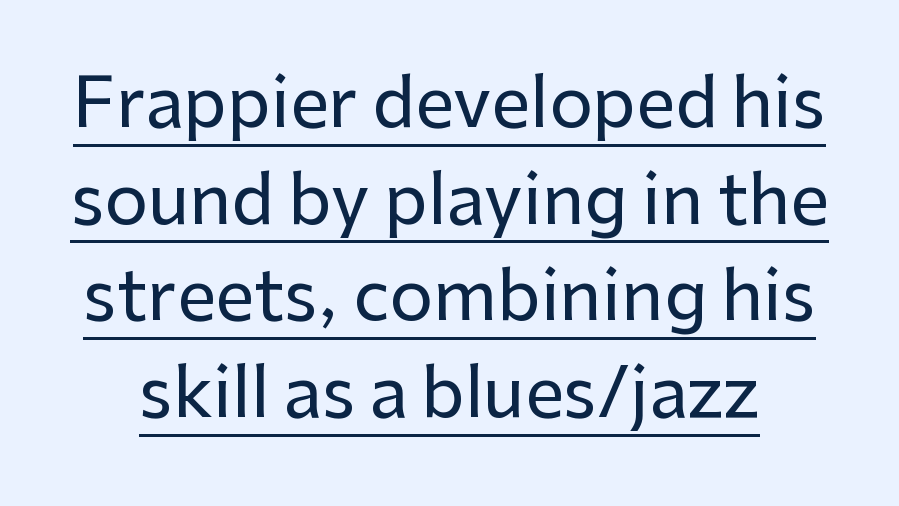
{"serif": "no", "italic": "no", "width": "normal", "stroke_contrast": "low", "x_height": "medium", "monospaced": "no", "underline": "yes", "line_spacing": "normal", "line_spacing_ratio": 1.4, "letter_spacing": "normal", "letter_spacing_em": 0.0, "glyph_px": 69}
